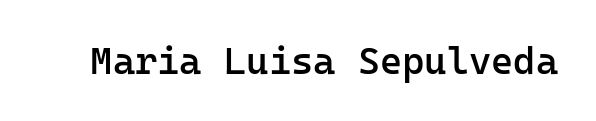
The space beneath each line is pristine and unruled. Caption: standard tracking, unaltered. If you drew a line through each stem, it would be perfectly vertical. I'd call this a sans setting — the letters go barefoot. Think of a typewriter: that constant character pitch is what you see here. Summary of weight: moderately heavy, a semibold.
